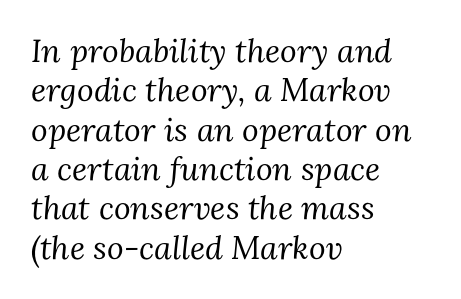
The image shows 32 px regular-weight serif type, italic (leaning right); set left-aligned, line spacing 1.23x, normal letter spacing, not underlined; medium stroke contrast and a medium x-height.
